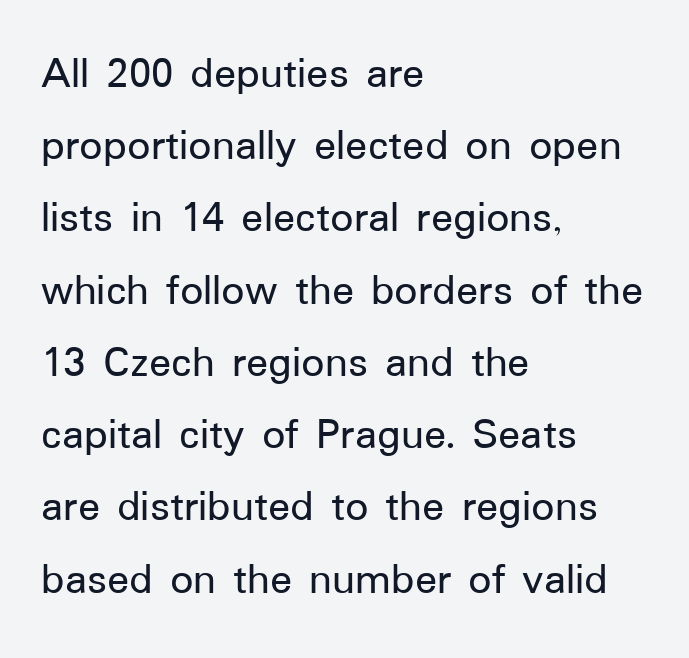
Q: Is the text italic (slanted)? A: No, it is upright.
Q: Is the typeface a serif or a sans-serif typeface? A: Sans-serif.
Q: Is the text underlined? A: No.
Q: How is the paragraph aligned? A: Left-aligned.
Q: Is the spacing between letters normal or unusually wide? A: Normal.
Q: Is the spacing between lines tight, normal or loose? A: Normal.
Q: Width (condensed, normal, or wide)? A: Normal.
Q: Stroke contrast? A: Low.
Q: x-height? A: Medium.
Q: Monospaced? A: No.
